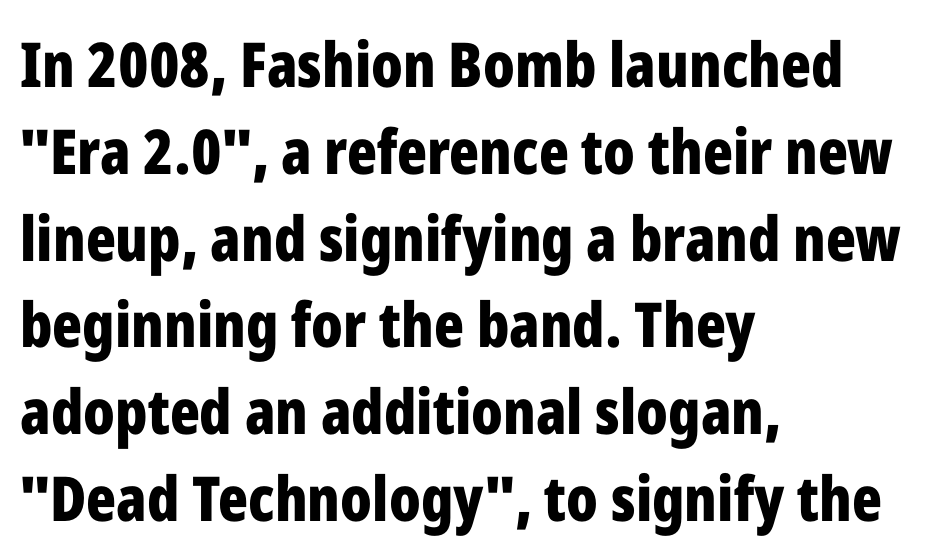
Q: Is the text bold? A: Yes.
Q: Is the text italic (slanted)? A: No, it is upright.
Q: Is the typeface a serif or a sans-serif typeface? A: Sans-serif.
Q: Is the text underlined? A: No.
Q: How is the paragraph aligned? A: Left-aligned.
Q: Is the spacing between letters normal or unusually wide? A: Normal.
Q: Is the spacing between lines tight, normal or loose? A: Normal.
Q: Width (condensed, normal, or wide)? A: Condensed.
Q: Stroke contrast? A: Low.
Q: x-height? A: Medium.
Q: Monospaced? A: No.
